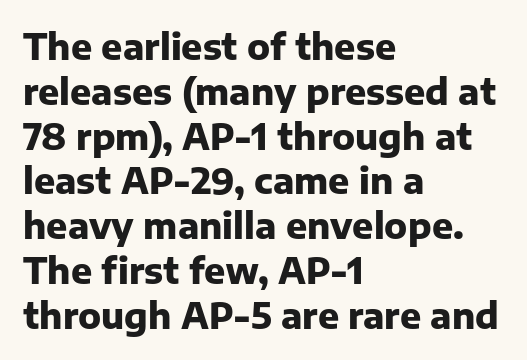
The image shows 35 px heavy sans-serif type, upright; set left-aligned, normal line spacing (1.28x), normal letter spacing, not underlined; low stroke contrast and a medium x-height.
